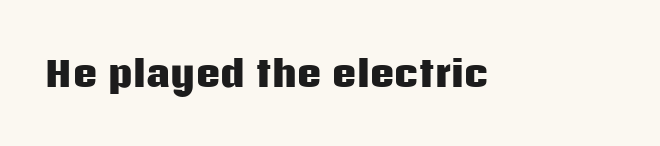
{"serif": "no", "italic": "no", "bold": "yes", "weight": "heavy", "width": "normal", "stroke_contrast": "low", "x_height": "large", "monospaced": "no", "underline": "no", "letter_spacing": "normal", "letter_spacing_em": 0.0, "glyph_px": 34}
